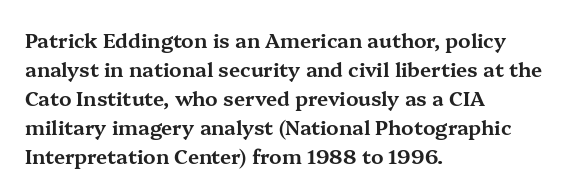
The image shows 20 px text type, upright; set left-aligned, normal line spacing (1.45x), normal letter spacing, not underlined.
